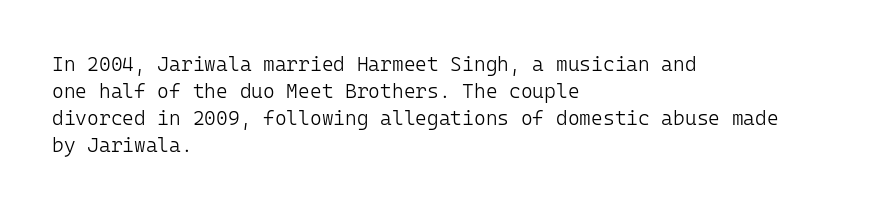
{"italic": "no", "bold": "no", "underline": "no", "align": "left", "line_spacing": "normal", "line_spacing_ratio": 1.35, "letter_spacing": "normal", "letter_spacing_em": 0.0, "glyph_px": 20}
